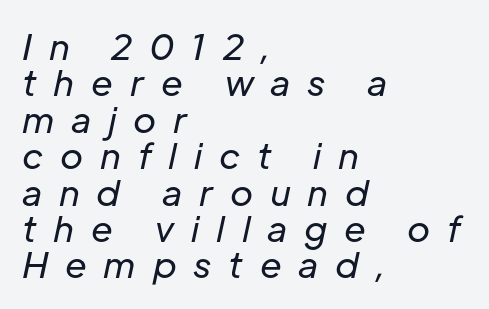
The image shows 35 px regular-weight type, italic (leaning right); set left-aligned, tight line spacing (1.04x), unusually wide letter spacing (+0.48 em), not underlined; low stroke contrast and a medium x-height.
